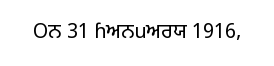
Q: Is the text bold? A: No.
Q: Is the text italic (slanted)? A: No, it is upright.
Q: Is the text underlined? A: No.
Q: Is the spacing between letters normal or unusually wide? A: Normal.
